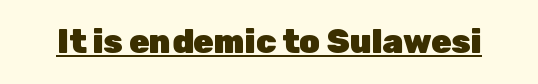
Q: Is the text bold? A: Yes.
Q: Is the text italic (slanted)? A: No, it is upright.
Q: Is the typeface a serif or a sans-serif typeface? A: Sans-serif.
Q: Is the text underlined? A: Yes.
Q: Is the spacing between letters normal or unusually wide? A: Normal.
Q: Width (condensed, normal, or wide)? A: Normal.
Q: Stroke contrast? A: Low.
Q: x-height? A: Medium.
Q: Monospaced? A: No.
